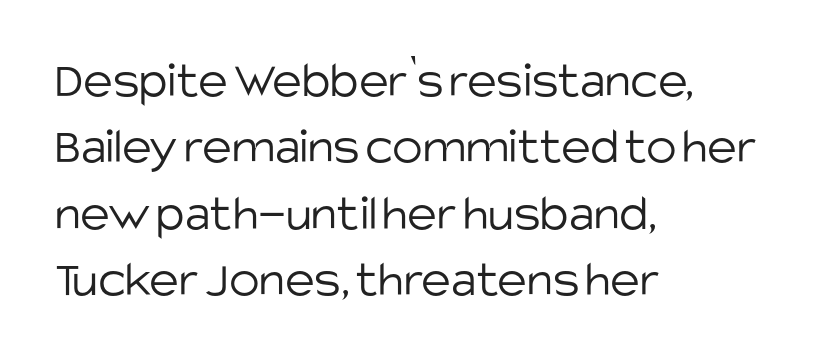
Q: Is the text bold? A: No.
Q: Is the text italic (slanted)? A: No, it is upright.
Q: Is the typeface a serif or a sans-serif typeface? A: Sans-serif.
Q: Is the text underlined? A: No.
Q: How is the paragraph aligned? A: Left-aligned.
Q: Is the spacing between letters normal or unusually wide? A: Normal.
Q: Is the spacing between lines tight, normal or loose? A: Normal.
Q: Width (condensed, normal, or wide)? A: Normal.
Q: Stroke contrast? A: Low.
Q: x-height? A: Large.
Q: Monospaced? A: No.
